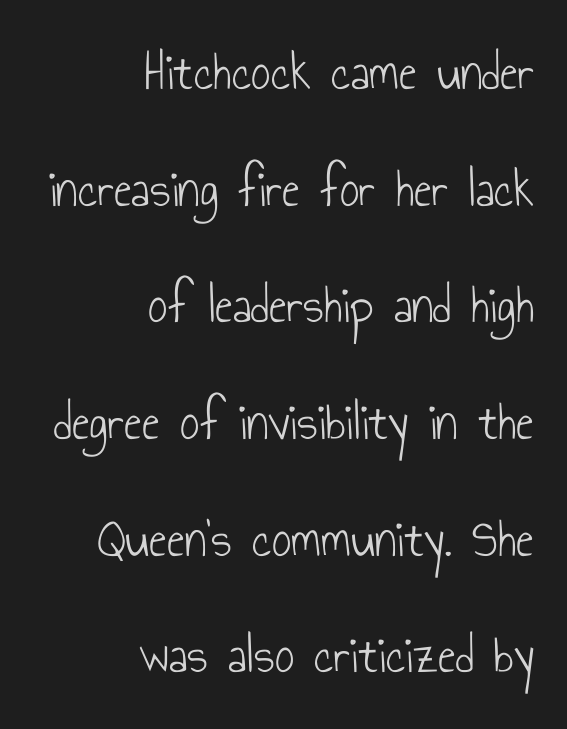
Q: Is the text bold? A: No.
Q: Is the text italic (slanted)? A: No, it is upright.
Q: Is the typeface a serif or a sans-serif typeface? A: Sans-serif.
Q: Is the text underlined? A: No.
Q: How is the paragraph aligned? A: Right-aligned.
Q: Is the spacing between letters normal or unusually wide? A: Normal.
Q: Is the spacing between lines tight, normal or loose? A: Loose.
Q: Width (condensed, normal, or wide)? A: Condensed.
Q: Stroke contrast? A: Low.
Q: x-height? A: Small.
Q: Monospaced? A: No.
